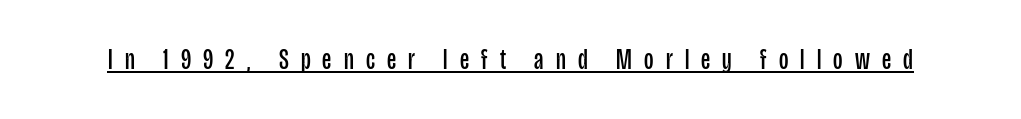
The image shows 29 px regular-weight, condensed sans-serif type, upright; set unusually wide letter spacing (+0.42 em), underlined; low stroke contrast and a large x-height.
